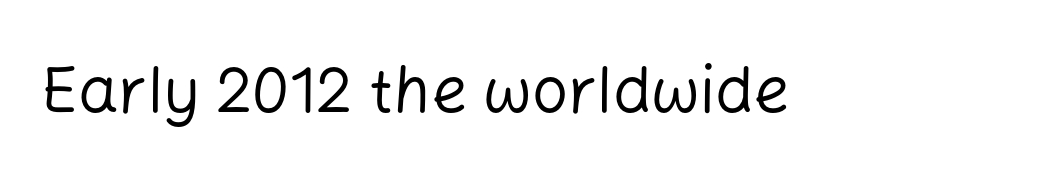
The image shows 64 px regular-weight sans-serif type, upright; set normal letter spacing, not underlined; low stroke contrast and a medium x-height.
